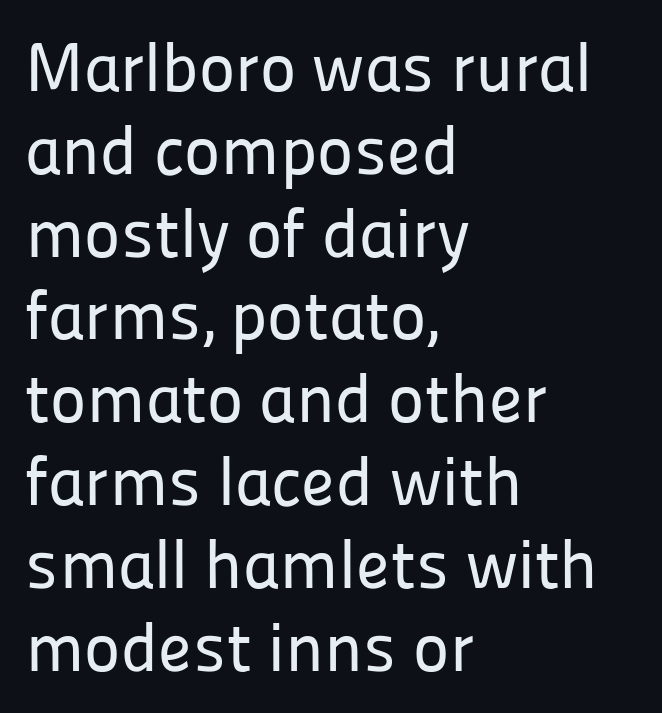
{"serif": "no", "italic": "no", "width": "normal", "stroke_contrast": "low", "x_height": "medium", "monospaced": "no", "underline": "no", "align": "left", "line_spacing_ratio": 1.2, "letter_spacing": "normal", "letter_spacing_em": 0.0, "glyph_px": 69}
